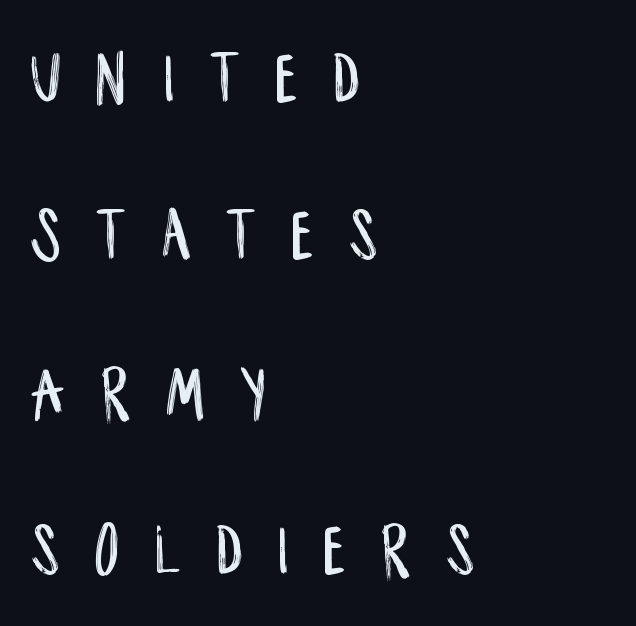
The image shows 76 px condensed sans-serif type, upright; set left-aligned, loose line spacing (2.07x), unusually wide letter spacing (+0.47 em), not underlined; low stroke contrast and a large x-height.
